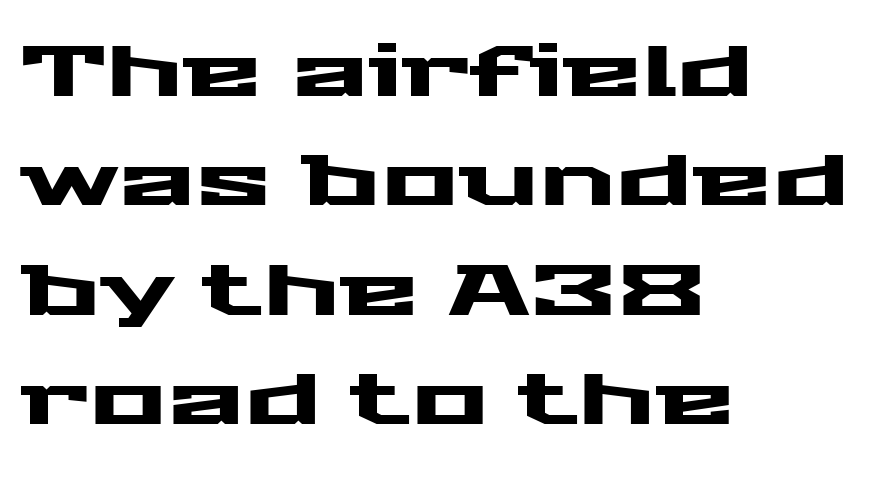
The image shows 72 px wide sans-serif type, upright; set left-aligned, normal line spacing (1.52x), normal letter spacing, not underlined; medium stroke contrast and a medium x-height.
